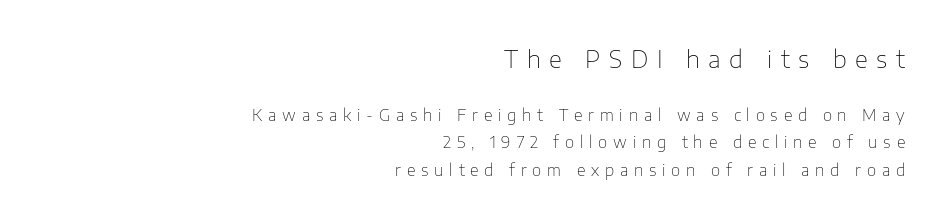
{"italic": "no", "bold": "no", "underline": "no", "align": "right", "line_spacing_ratio": 1.73, "letter_spacing": "wide", "letter_spacing_em": 0.36, "larger_block": "first", "size_ratio": 1.5, "glyph_px": 24}
